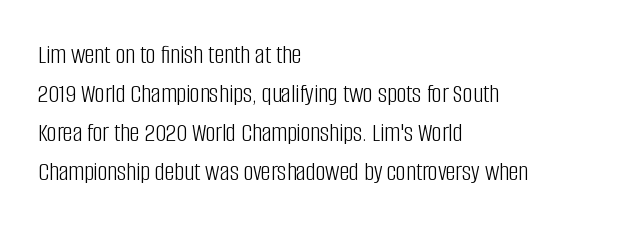
The image shows 27 px text type, upright; set left-aligned, normal line spacing (1.45x), normal letter spacing, not underlined.
